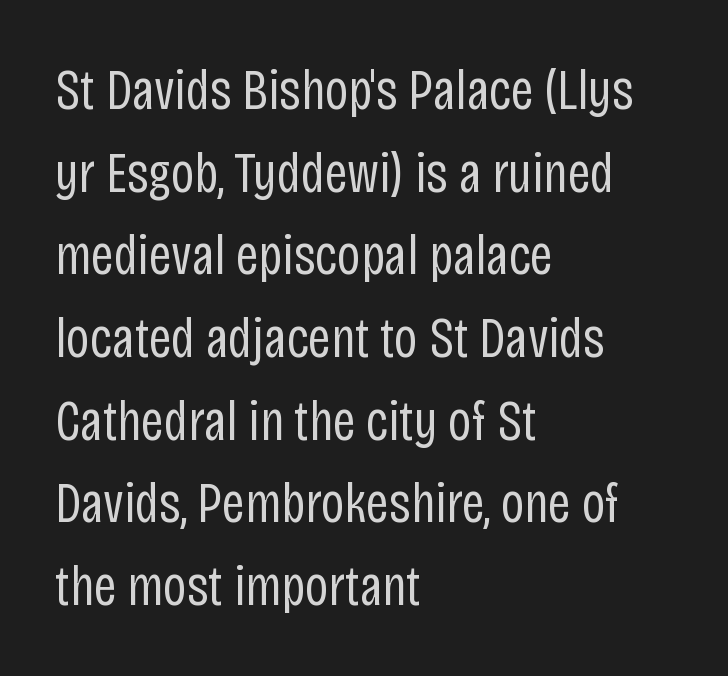
{"serif": "no", "italic": "no", "bold": "no", "weight": "regular", "width": "condensed", "stroke_contrast": "low", "x_height": "large", "monospaced": "no", "underline": "no", "align": "left", "line_spacing": "normal", "line_spacing_ratio": 1.45, "letter_spacing": "normal", "letter_spacing_em": 0.0, "glyph_px": 57}
